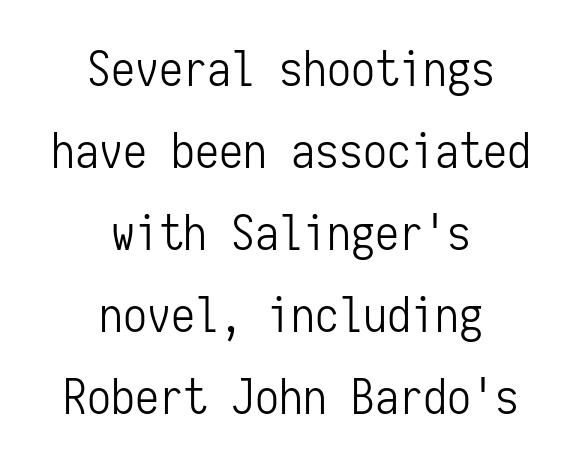
The image shows 48 px light, condensed sans-serif type, upright, monospaced; set centered, line spacing 1.71x, normal letter spacing, not underlined; low stroke contrast and a medium x-height.
